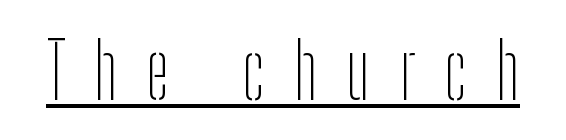
{"serif": "no", "italic": "no", "bold": "no", "weight": "thin", "width": "condensed", "stroke_contrast": "low", "x_height": "medium", "monospaced": "no", "underline": "yes", "letter_spacing": "wide", "letter_spacing_em": 0.37, "glyph_px": 78}
